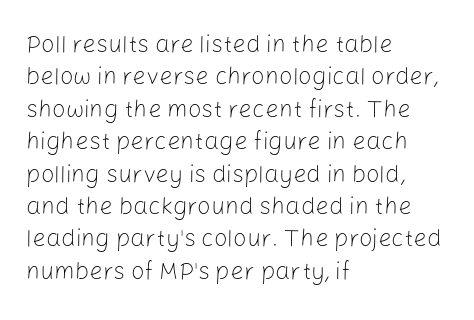
{"italic": "no", "bold": "no", "underline": "no", "align": "left", "line_spacing": "normal", "line_spacing_ratio": 1.35, "letter_spacing": "normal", "letter_spacing_em": 0.0, "glyph_px": 24}
